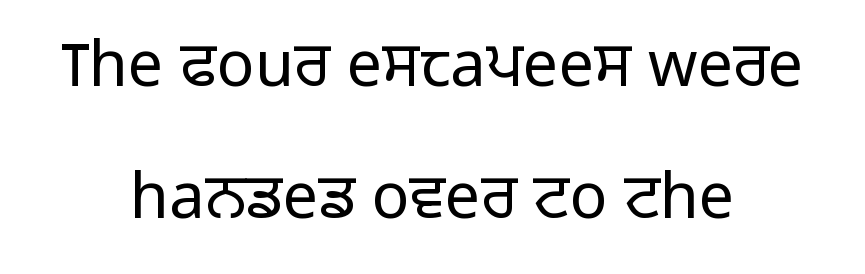
{"serif": "no", "italic": "no", "bold": "no", "weight": "light", "width": "normal", "stroke_contrast": "low", "x_height": "medium", "monospaced": "no", "underline": "no", "align": "center", "line_spacing": "loose", "line_spacing_ratio": 2.1, "letter_spacing": "normal", "letter_spacing_em": 0.0, "glyph_px": 63}
